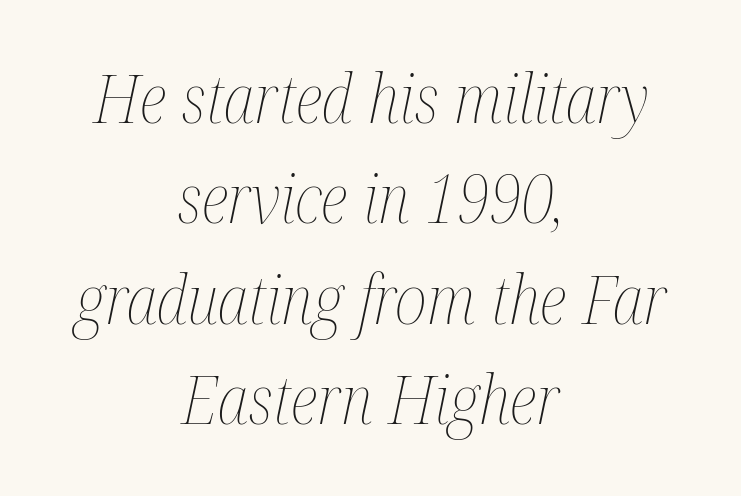
The string is rendered with underlining switched off. These lines are centered, leaving both edges ragged. The passage shown is not bold in any degree. The block of text has a typical density, with ordinary space between rows. Nothing unusual about the tracking: characters are spaced as the font intends.
